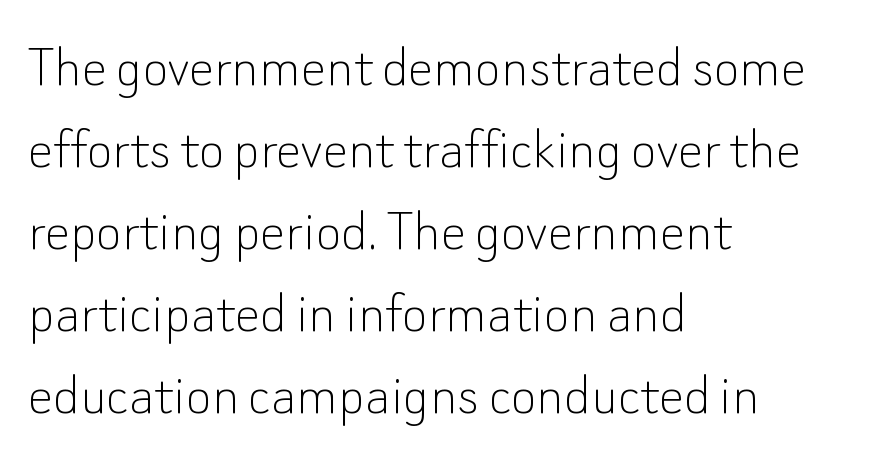
Q: Is the text bold? A: No.
Q: Is the text italic (slanted)? A: No, it is upright.
Q: Is the typeface a serif or a sans-serif typeface? A: Sans-serif.
Q: Is the text underlined? A: No.
Q: How is the paragraph aligned? A: Left-aligned.
Q: Is the spacing between letters normal or unusually wide? A: Normal.
Q: Is the spacing between lines tight, normal or loose? A: Normal.
Q: Width (condensed, normal, or wide)? A: Normal.
Q: Stroke contrast? A: Low.
Q: x-height? A: Small.
Q: Monospaced? A: No.
